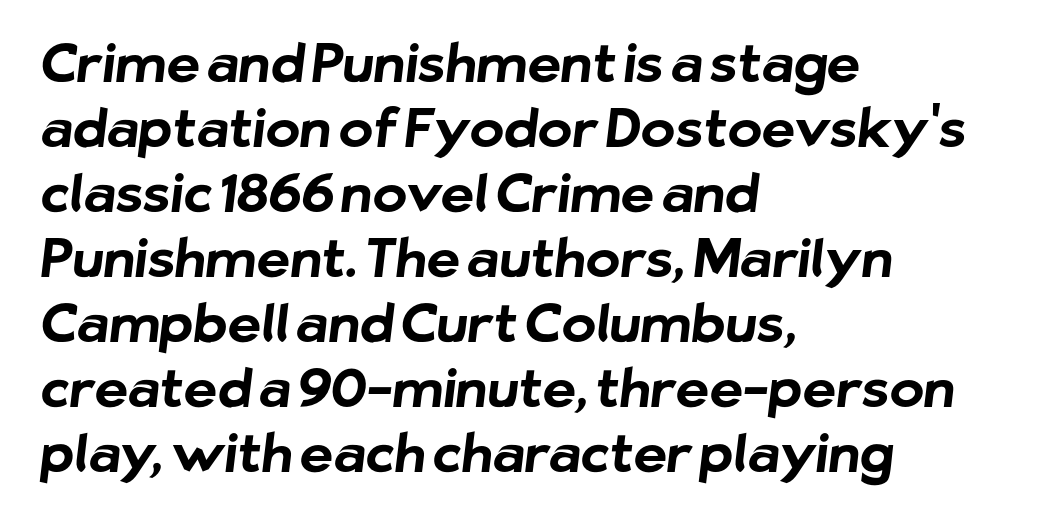
Here the designer chose a conventional face with non-uniform glyph widths. Descender tails drop into unmarked territory. The line-height multiplier appears to be the usual default. Each letter's strokes conclude bluntly, with no projecting serifs.
